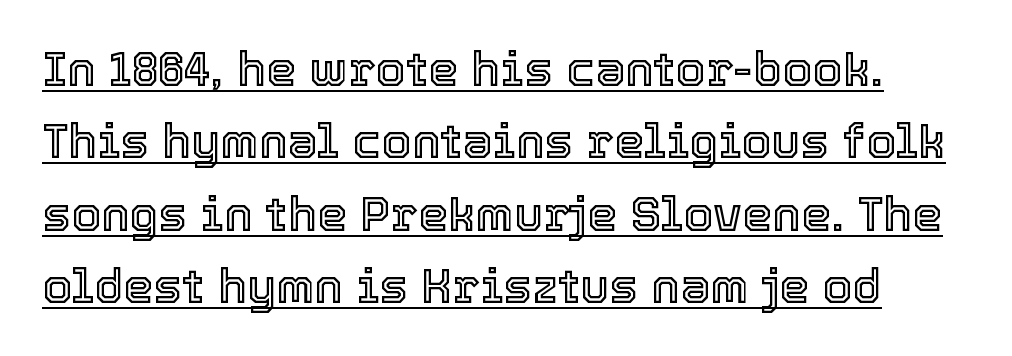
Q: Is the text italic (slanted)? A: No, it is upright.
Q: Is the text underlined? A: Yes.
Q: Is the spacing between letters normal or unusually wide? A: Normal.
Q: Is the spacing between lines tight, normal or loose? A: Normal.
Q: Width (condensed, normal, or wide)? A: Normal.
Q: x-height? A: Medium.
Q: Monospaced? A: No.
